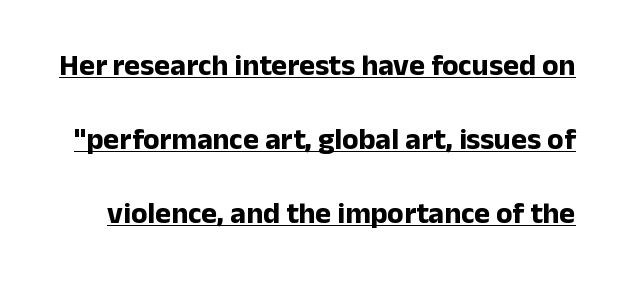
This sample uses an upright cut, with every glyph sitting square on the baseline. Every word sits above its own underline. Short note: letters normally spaced. These lines carry a lot of weight — the face is fully bold. You could fit nearly another row in the gap between these rows. Is this a sans? Yes — the strokes have no serifs.
